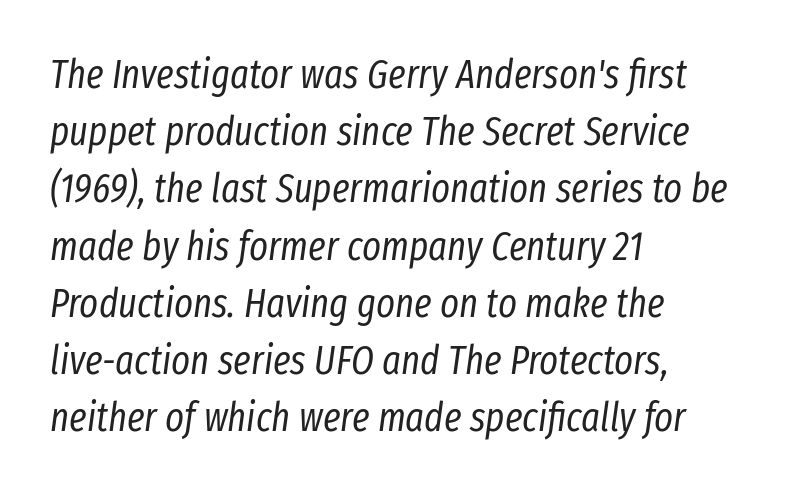
Q: Is the text bold? A: No.
Q: Is the text italic (slanted)? A: Yes, it leans right by about 8 degrees.
Q: Is the text underlined? A: No.
Q: How is the paragraph aligned? A: Left-aligned.
Q: Is the spacing between letters normal or unusually wide? A: Normal.
Q: Is the spacing between lines tight, normal or loose? A: Normal.
Q: Width (condensed, normal, or wide)? A: Condensed.
Q: Stroke contrast? A: Low.
Q: x-height? A: Medium.
Q: Monospaced? A: No.
